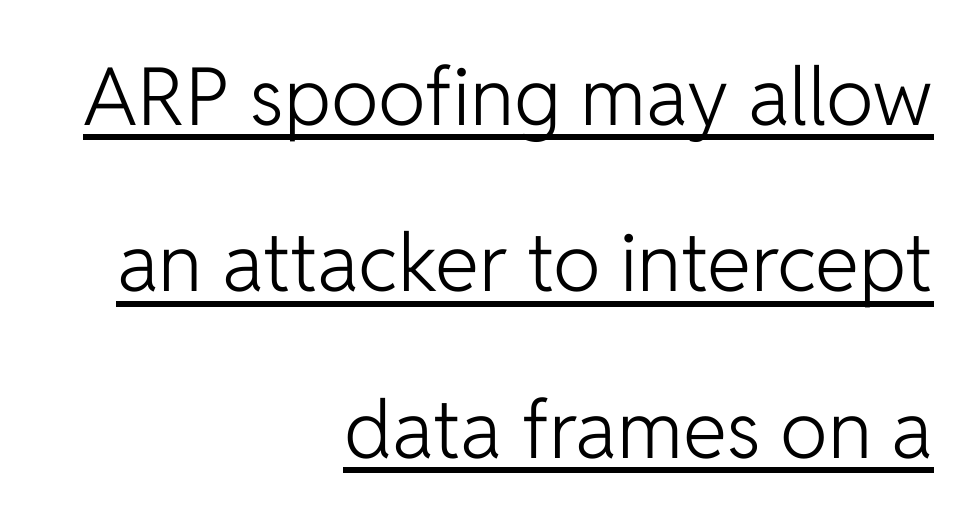
{"serif": "no", "italic": "no", "bold": "no", "weight": "light", "width": "normal", "stroke_contrast": "low", "x_height": "medium", "monospaced": "no", "underline": "yes", "align": "right", "line_spacing": "loose", "line_spacing_ratio": 2.08, "letter_spacing": "normal", "letter_spacing_em": 0.0, "glyph_px": 80}
